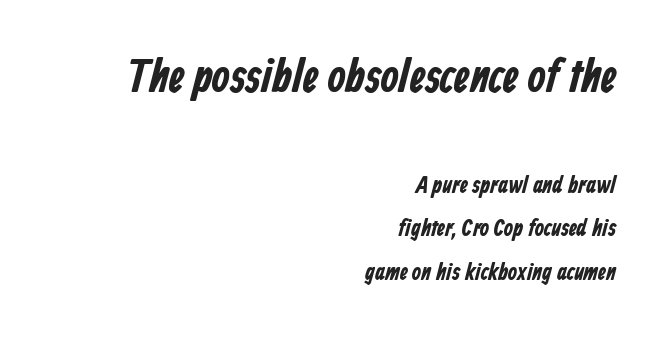
{"serif": "no", "bold": "yes", "weight": "bold", "width": "condensed", "stroke_contrast": "low", "x_height": "medium", "monospaced": "no", "underline": "no", "align": "right", "line_spacing_ratio": 1.8, "letter_spacing": "normal", "letter_spacing_em": 0.0, "larger_block": "first", "size_ratio": 1.96, "glyph_px": 47}
